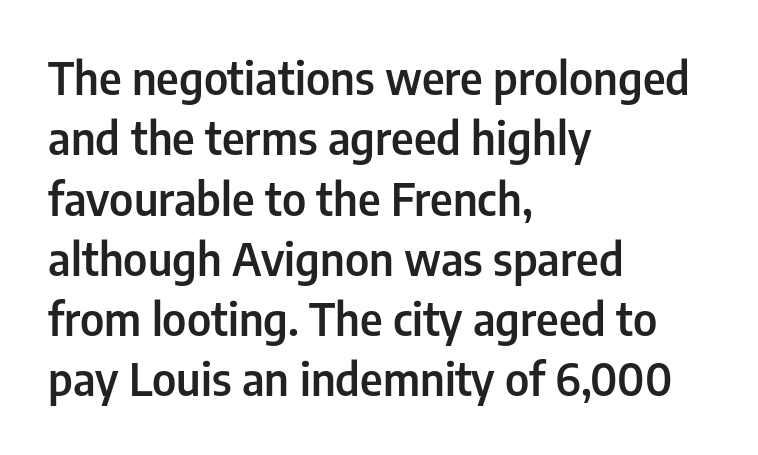
Q: Is the text bold? A: Semi-bold.
Q: Is the text italic (slanted)? A: No, it is upright.
Q: Is the typeface a serif or a sans-serif typeface? A: Sans-serif.
Q: Is the text underlined? A: No.
Q: How is the paragraph aligned? A: Left-aligned.
Q: Is the spacing between letters normal or unusually wide? A: Normal.
Q: Is the spacing between lines tight, normal or loose? A: Normal.
Q: Width (condensed, normal, or wide)? A: Condensed.
Q: Stroke contrast? A: Low.
Q: x-height? A: Medium.
Q: Monospaced? A: No.
